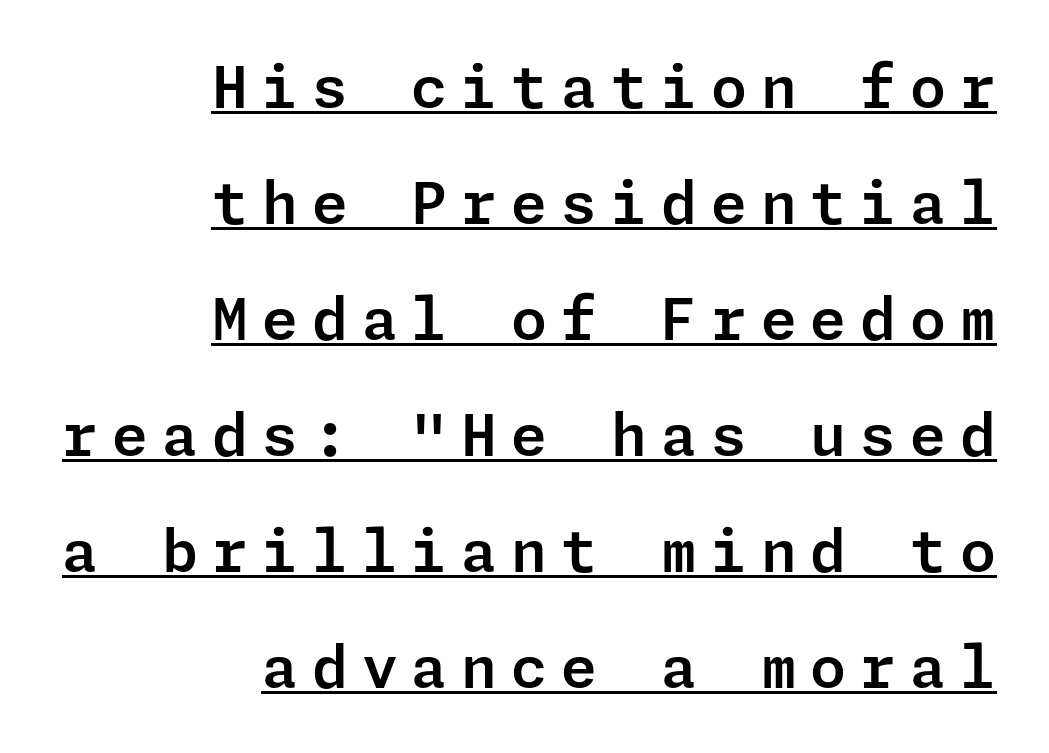
{"serif": "no", "italic": "no", "width": "normal", "stroke_contrast": "low", "x_height": "medium", "underline": "yes", "align": "right", "line_spacing": "loose", "line_spacing_ratio": 2.0, "letter_spacing": "wide", "letter_spacing_em": 0.24, "glyph_px": 58}
